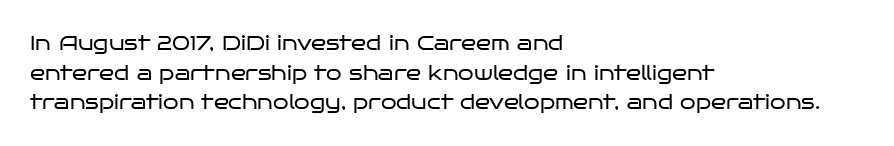
The image shows 20 px text type, upright; set left-aligned, normal line spacing (1.48x), normal letter spacing, not underlined.
